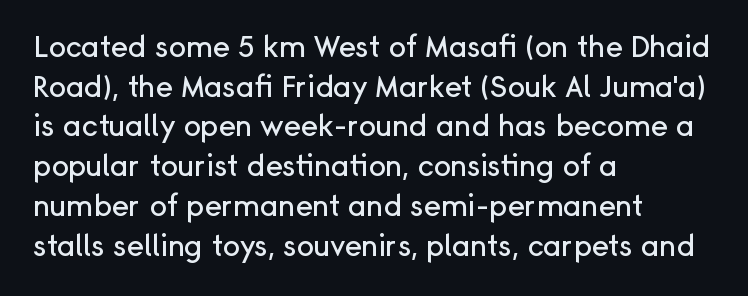
{"serif": "no", "italic": "no", "width": "normal", "stroke_contrast": "low", "x_height": "medium", "monospaced": "no", "underline": "no", "align": "left", "line_spacing": "normal", "line_spacing_ratio": 1.37, "letter_spacing": "normal", "letter_spacing_em": 0.0, "glyph_px": 29}
